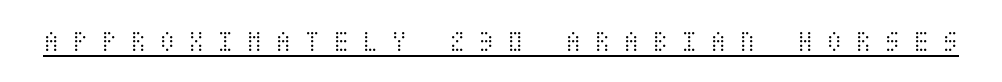
{"italic": "no", "bold": "no", "weight": "light", "width": "condensed", "stroke_contrast": "medium", "x_height": "large", "underline": "yes", "letter_spacing": "wide", "letter_spacing_em": 0.42, "glyph_px": 30}
